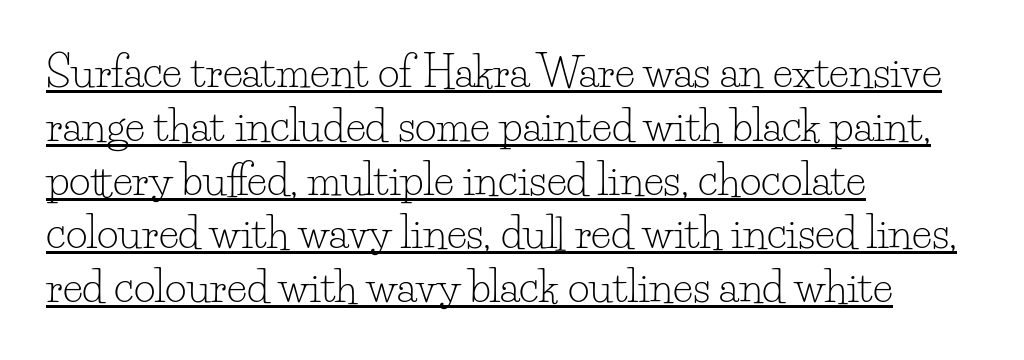
The image shows 42 px light serif type, upright; set left-aligned, normal line spacing (1.28x), normal letter spacing, underlined; low stroke contrast and a small x-height.
